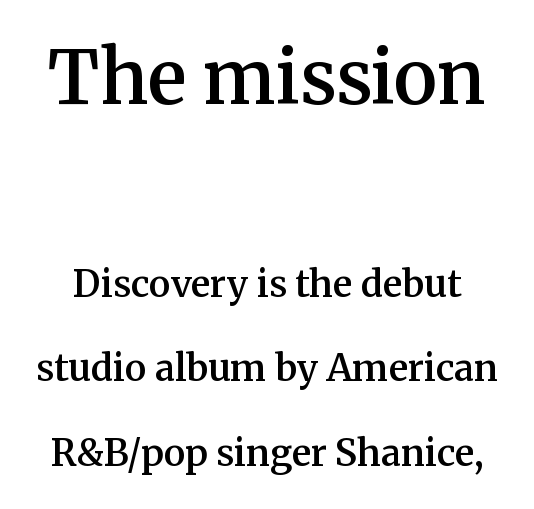
The image shows 74 px semibold serif type, upright; set loose line spacing (2.29x), normal letter spacing, not underlined; the first (top) block is 2.0x larger; medium stroke contrast and a medium x-height.
